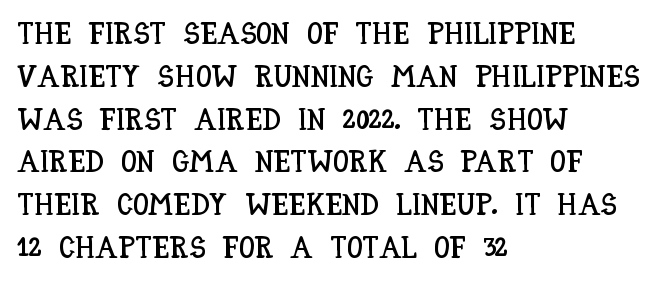
Italic: no, the glyphs are upright roman. Compared with a centered layout, this one pins lines to the left instead. A normal amount of white space separates one row of letters from the next. The zone under the glyphs is completely vacant. Think of a printed novel: that variable character pitch is what you see here. Between one letter and the next there's only the usual sliver of space.
